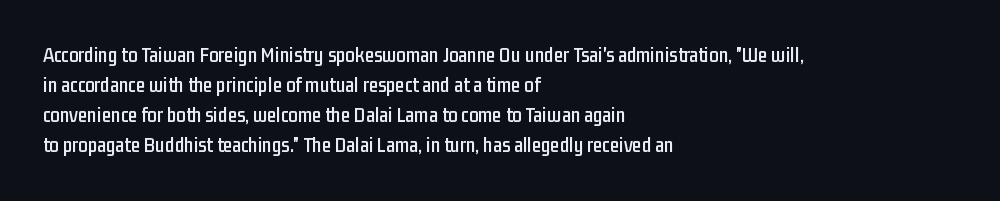
The gaps between neighbouring characters are ordinary and unremarkable. This rendering uses left alignment, leaving the right contour irregular. Horizontal bands of white between lines are of average thickness. The strip under each line holds only bare page. It's the straight-up-and-down kind of type.
